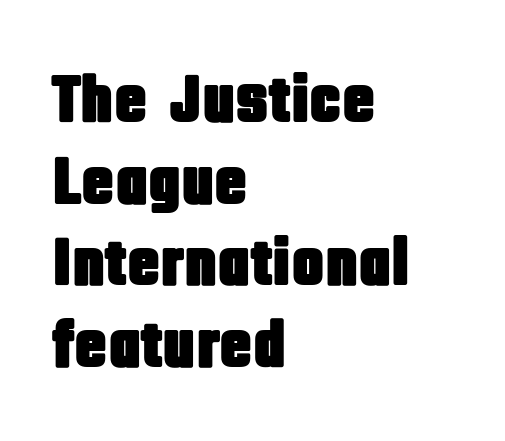
Q: Is the text italic (slanted)? A: No, it is upright.
Q: Is the typeface a serif or a sans-serif typeface? A: Sans-serif.
Q: Is the text underlined? A: No.
Q: How is the paragraph aligned? A: Left-aligned.
Q: Is the spacing between letters normal or unusually wide? A: Normal.
Q: Width (condensed, normal, or wide)? A: Condensed.
Q: Stroke contrast? A: Low.
Q: x-height? A: Large.
Q: Monospaced? A: No.
